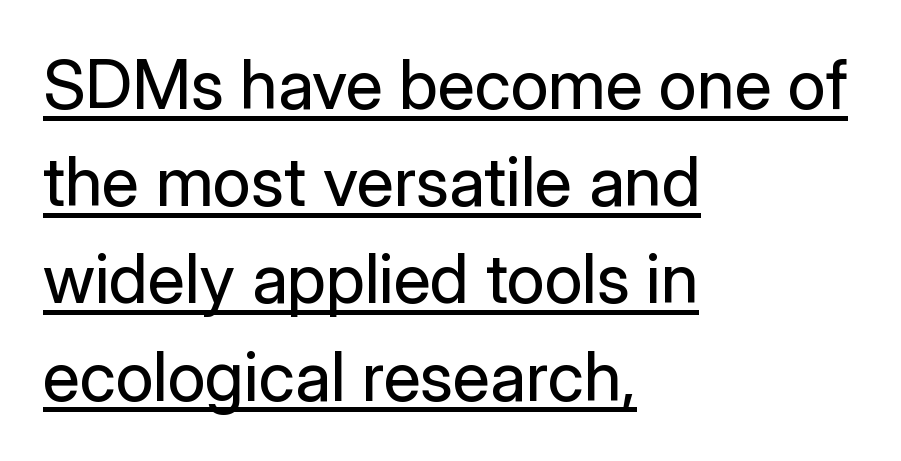
The image shows 68 px regular-weight sans-serif type, upright; set left-aligned, normal line spacing (1.43x), normal letter spacing, underlined; low stroke contrast and a medium x-height.
